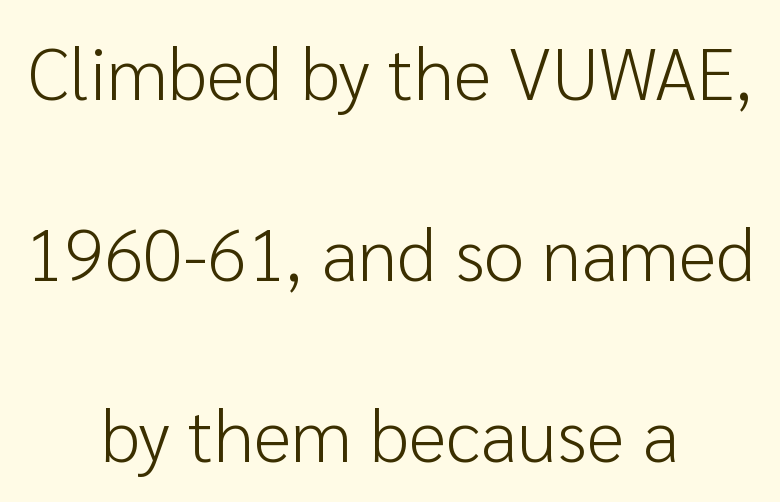
{"serif": "no", "italic": "no", "bold": "no", "weight": "light", "width": "normal", "stroke_contrast": "low", "x_height": "medium", "monospaced": "no", "underline": "no", "align": "center", "line_spacing": "loose", "line_spacing_ratio": 2.48, "letter_spacing": "normal", "letter_spacing_em": 0.0, "glyph_px": 73}
